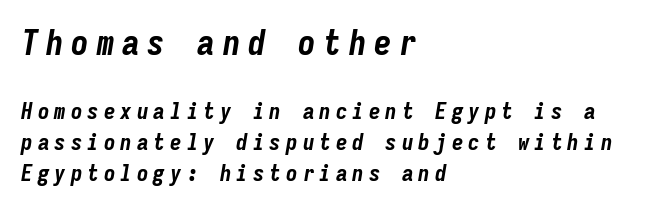
Monospaced: the letters line up in strict vertical columns. Type size steps down from the first block to the second. Is the letter spacing exaggerated? Yes — the characters are pushed far apart. Honestly, there is no underline to notice here at all. Students, this is bold: see how much ink each stroke carries. Is there much room between lines? A standard amount, neither cramped nor airy.
